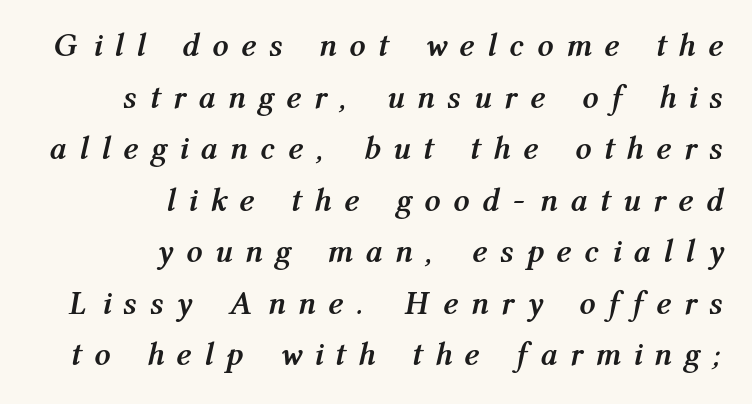
The image shows 32 px semibold, condensed type, italic (leaning right); set right-aligned, normal line spacing (1.61x), unusually wide letter spacing (+0.5 em), not underlined; medium stroke contrast and a medium x-height.
